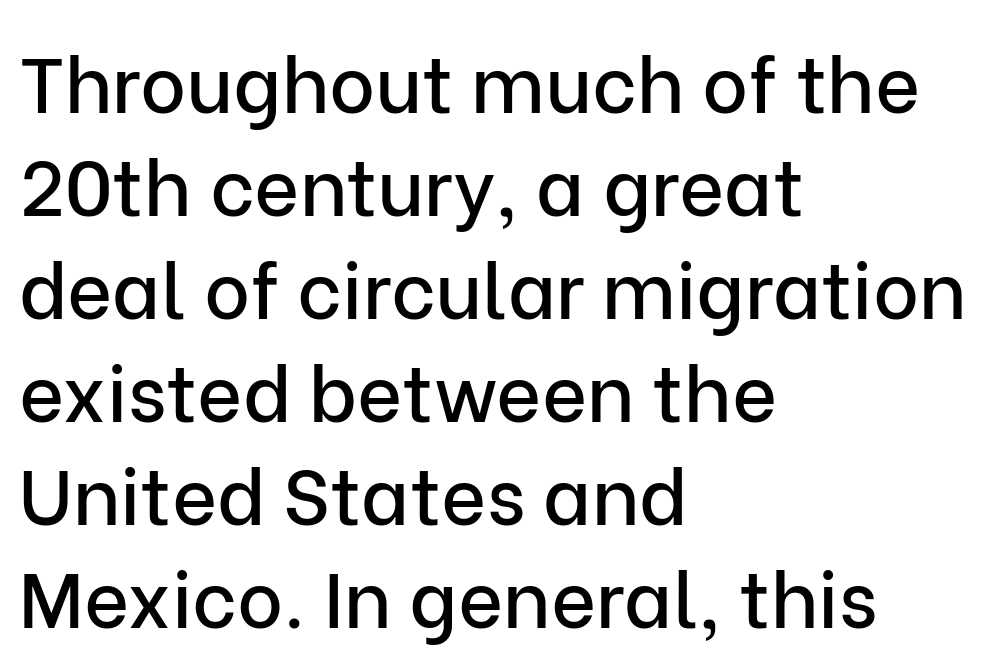
{"serif": "no", "italic": "no", "width": "normal", "stroke_contrast": "low", "x_height": "medium", "monospaced": "no", "underline": "no", "align": "left", "line_spacing": "normal", "line_spacing_ratio": 1.32, "letter_spacing": "normal", "letter_spacing_em": 0.0, "glyph_px": 78}
